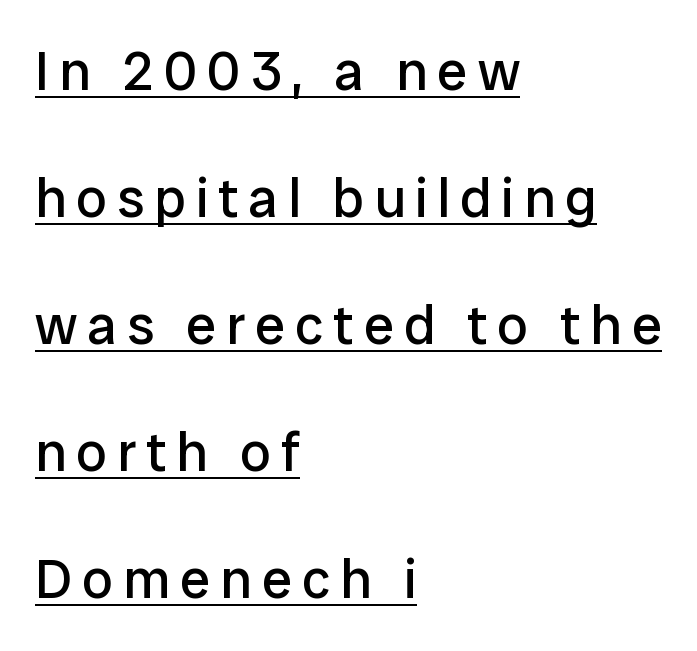
Q: Is the text bold? A: No.
Q: Is the text italic (slanted)? A: No, it is upright.
Q: Is the typeface a serif or a sans-serif typeface? A: Sans-serif.
Q: Is the text underlined? A: Yes.
Q: How is the paragraph aligned? A: Left-aligned.
Q: Is the spacing between lines tight, normal or loose? A: Loose.
Q: Width (condensed, normal, or wide)? A: Normal.
Q: Stroke contrast? A: Low.
Q: x-height? A: Medium.
Q: Monospaced? A: No.
